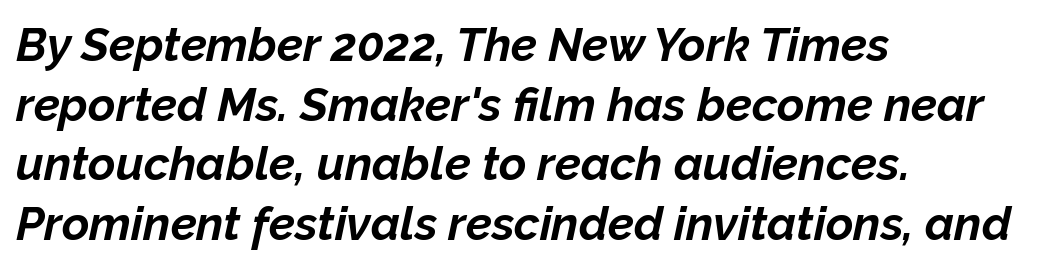
Q: Is the text bold? A: Yes.
Q: Is the text italic (slanted)? A: Yes, it leans right by about 12 degrees.
Q: Is the text underlined? A: No.
Q: How is the paragraph aligned? A: Left-aligned.
Q: Is the spacing between letters normal or unusually wide? A: Normal.
Q: Is the spacing between lines tight, normal or loose? A: Normal.
Q: Width (condensed, normal, or wide)? A: Normal.
Q: Stroke contrast? A: Low.
Q: x-height? A: Medium.
Q: Monospaced? A: No.
